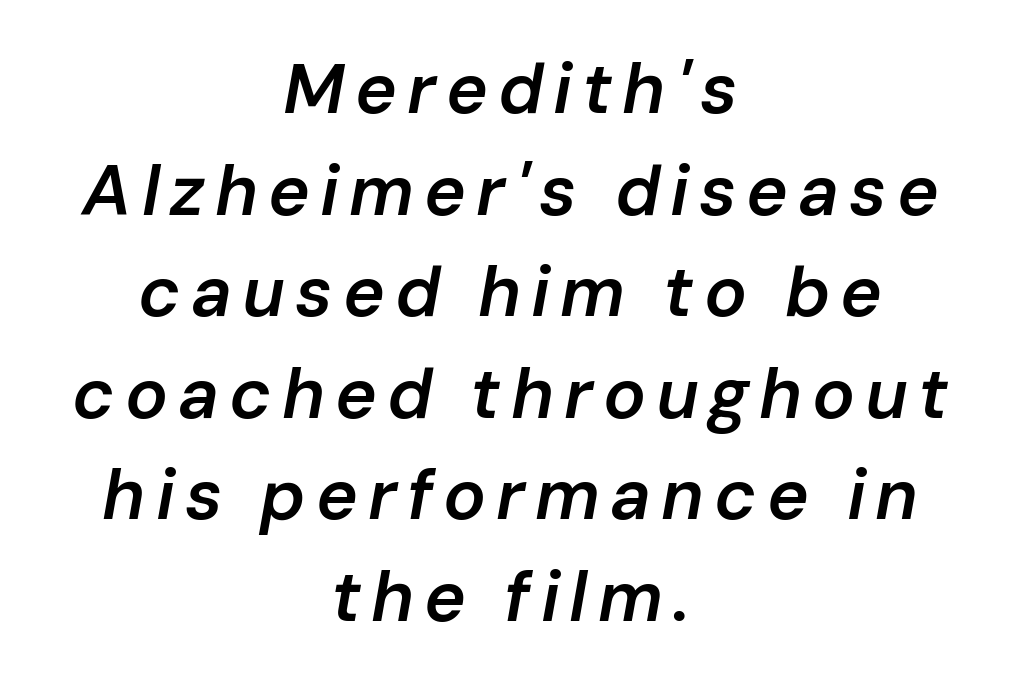
{"italic": "yes", "lean": "right", "slant_degrees": 10, "bold": "semi", "weight": "semibold", "width": "normal", "stroke_contrast": "low", "x_height": "medium", "monospaced": "no", "underline": "no", "align": "center", "line_spacing": "normal", "line_spacing_ratio": 1.43, "glyph_px": 71}
